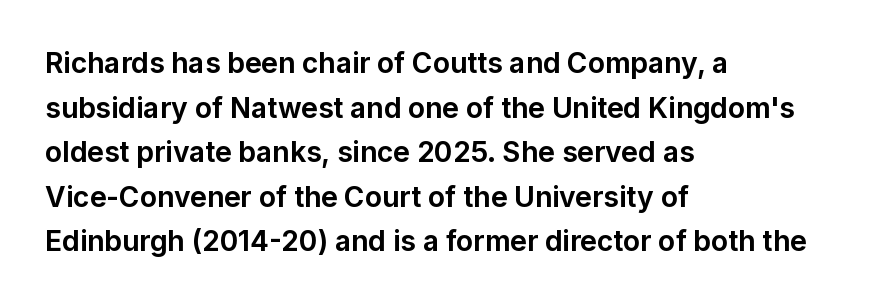
The image shows 28 px bold sans-serif type, upright; set left-aligned, normal line spacing (1.59x), normal letter spacing, not underlined; low stroke contrast and a medium x-height.
